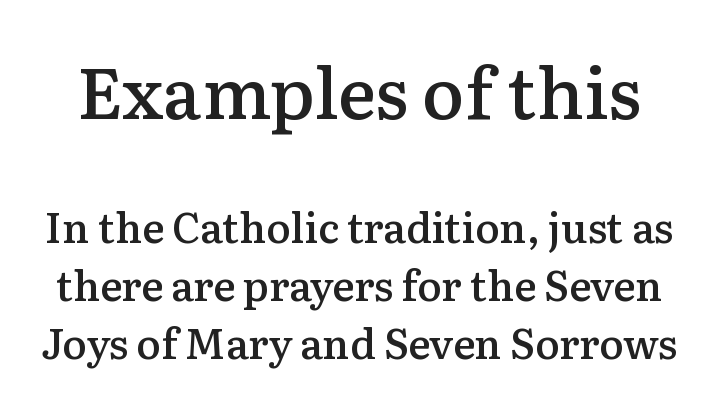
Q: Is the text bold? A: Semi-bold.
Q: Is the text italic (slanted)? A: No, it is upright.
Q: Is the typeface a serif or a sans-serif typeface? A: Serif.
Q: Is the text underlined? A: No.
Q: Is the spacing between letters normal or unusually wide? A: Normal.
Q: Is the spacing between lines tight, normal or loose? A: Normal.
Q: Which block of text is set in a larger size, the first (top) or the second (bottom)? A: The first (top) one.
Q: Width (condensed, normal, or wide)? A: Normal.
Q: Stroke contrast? A: Medium.
Q: x-height? A: Medium.
Q: Monospaced? A: No.
